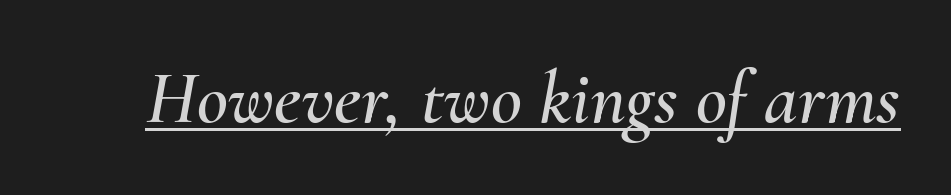
The image shows 76 px text type, italic (leaning right); set normal letter spacing, underlined; medium stroke contrast and a small x-height.
